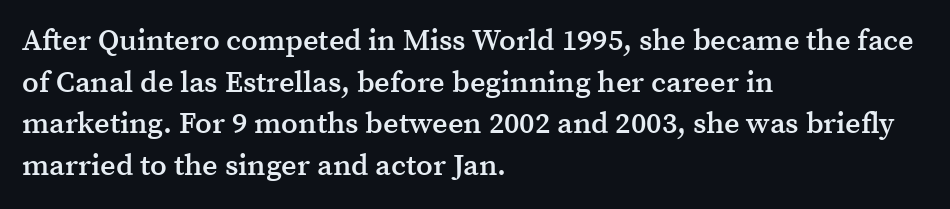
Words float on clear page, feet unadorned. One-word summary of the alignment: left. Classification — serif. A typesetter would call this zero additional tracking. Do the letters lean? They stand straight.
